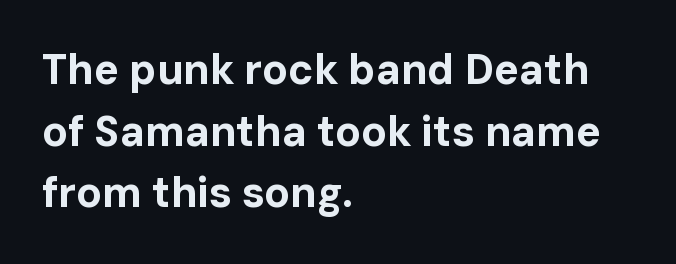
Looks like regular typesetting: each glyph gets only the width it needs. The type sits square on the baseline with zero lean. Classification — sans serif. Type without underlining. The ragged edge is on the right, which tells us the setting is flush left.
